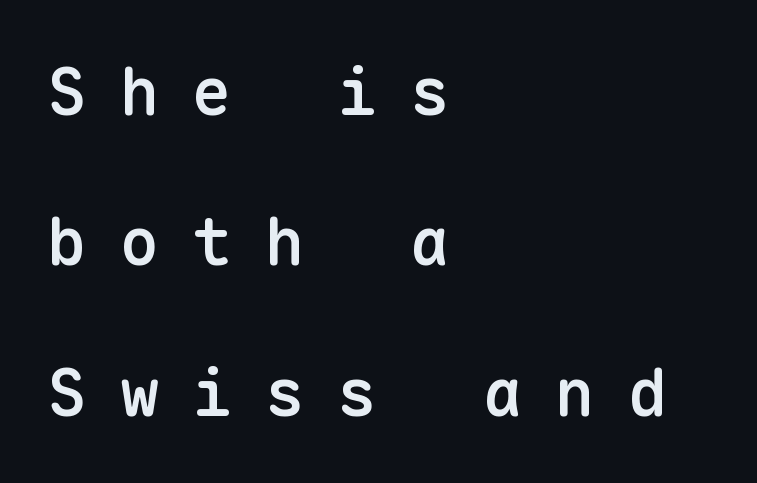
The image shows 66 px semibold sans-serif type, upright, monospaced; set left-aligned, loose line spacing (2.28x), unusually wide letter spacing (+0.5 em), not underlined; low stroke contrast and a medium x-height.
